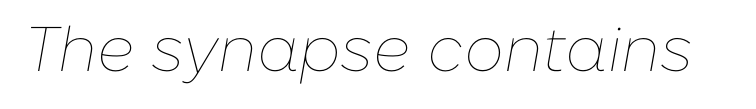
{"italic": "yes", "lean": "right", "slant_degrees": 10, "bold": "no", "weight": "thin", "width": "normal", "stroke_contrast": "low", "x_height": "medium", "monospaced": "no", "underline": "no", "letter_spacing": "normal", "letter_spacing_em": 0.0, "glyph_px": 63}
